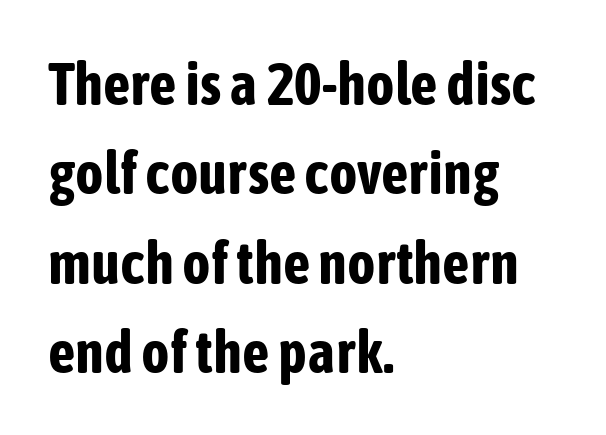
The image shows 60 px bold, condensed sans-serif type, upright; set left-aligned, normal line spacing (1.49x), normal letter spacing, not underlined; low stroke contrast and a medium x-height.
